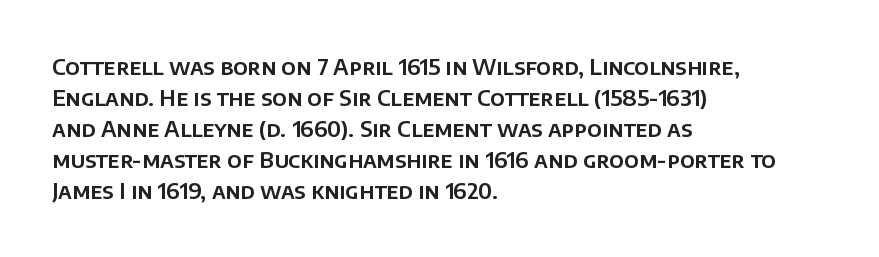
No italicization has been applied; the sample stays upright. The text block is weighted toward the left margin, trailing off unevenly rightward. Each row of text sits above clean, open space. Leading matches the norm, producing a regular column. Nobody touched the tracking dial on this one.
